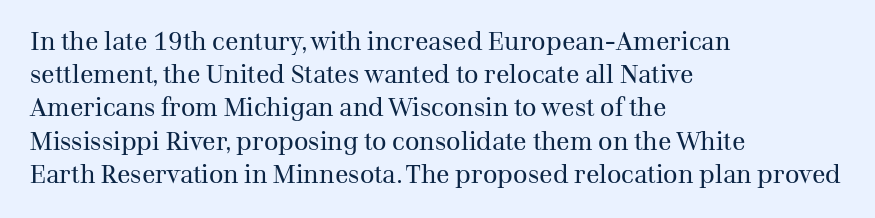
{"italic": "no", "bold": "no", "underline": "no", "align": "left", "line_spacing": "normal", "line_spacing_ratio": 1.33, "letter_spacing": "normal", "letter_spacing_em": 0.0, "glyph_px": 25}
